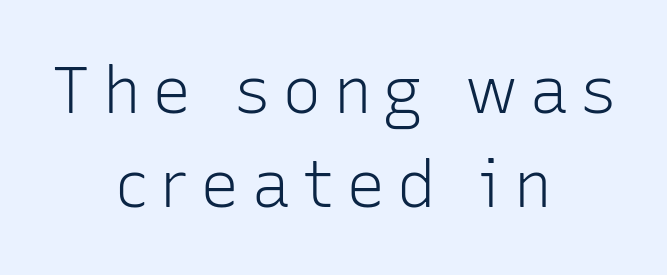
The image shows 66 px light sans-serif type, upright; set centered, normal line spacing (1.43x), not underlined; low stroke contrast and a medium x-height.
